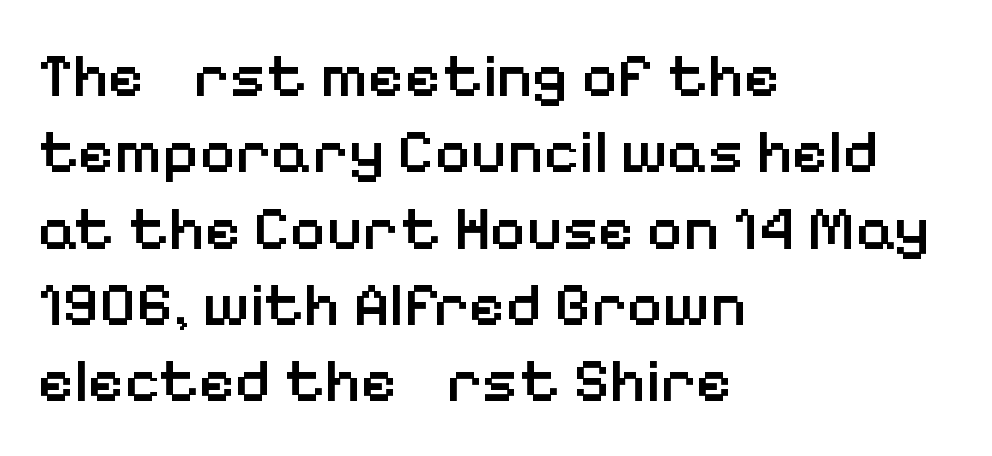
The image shows 62 px semibold sans-serif type, upright; set left-aligned, line spacing 1.23x, normal letter spacing, not underlined; low stroke contrast and a medium x-height.
